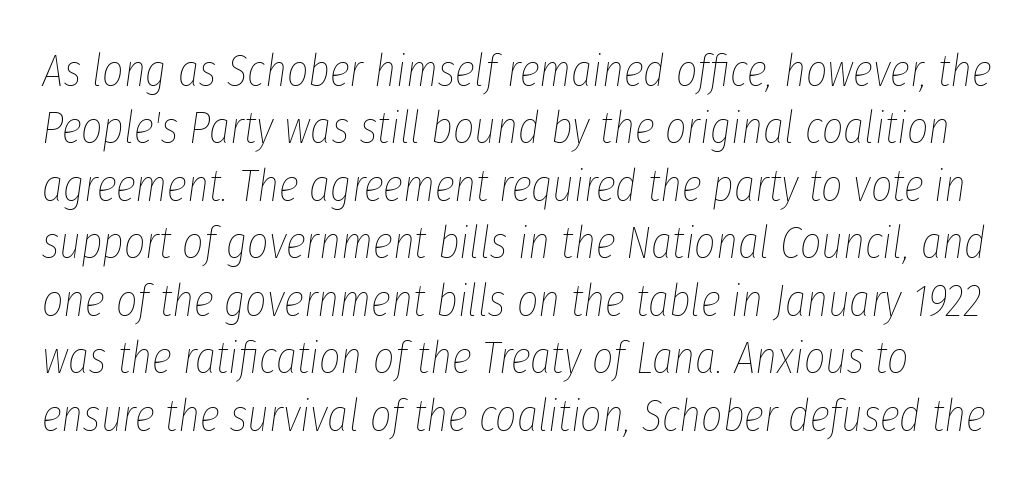
The letterforms sit shoulder to shoulder at normal distance. The zone under the glyphs is completely vacant. The face used here is proportionally spaced, like ordinary book or web type. The glyphs look as if they've been sheared to an angle. Does the leading feel generous? No, just average. On a weight scale, this lands at 450 or below.
